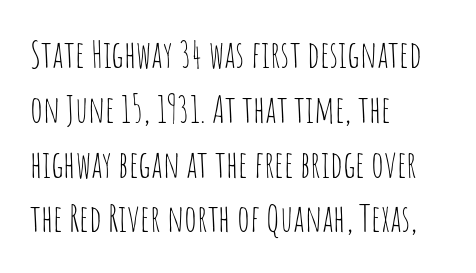
The image shows 37 px thin, condensed sans-serif type, upright; set left-aligned, normal line spacing (1.48x), normal letter spacing, not underlined; low stroke contrast and a large x-height.
